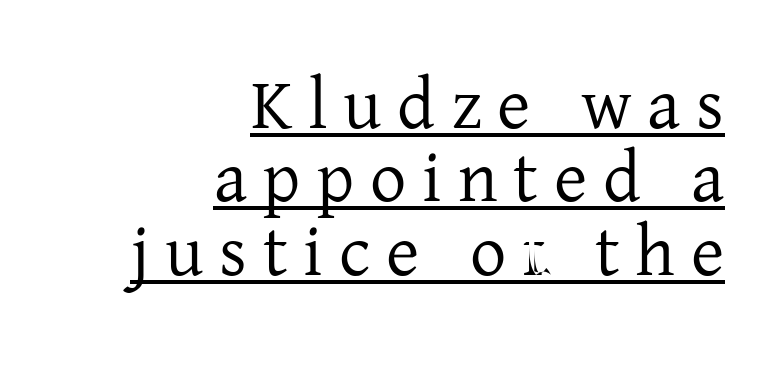
The face used here is proportionally spaced, like ordinary book or web type. The line-height multiplier appears low, near solid setting. The rendered words wear a rule along their underside. Leftover space on each line is placed entirely before the opening word. Observe the serifs anchoring each vertical stroke in this sample. The letters look calm and open, with moderate or lighter stems.
